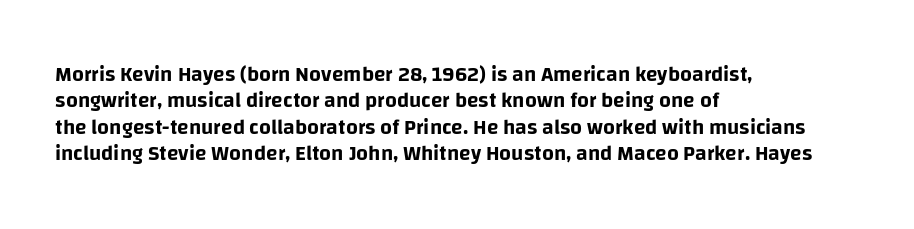
Is there much room between lines? A standard amount, neither cramped nor airy. The line texture is even and compact thanks to regular tracking. In terms of posture, this sample is upright. The paragraph has a hard left edge and a soft right edge. The strip under each line holds only bare page.
